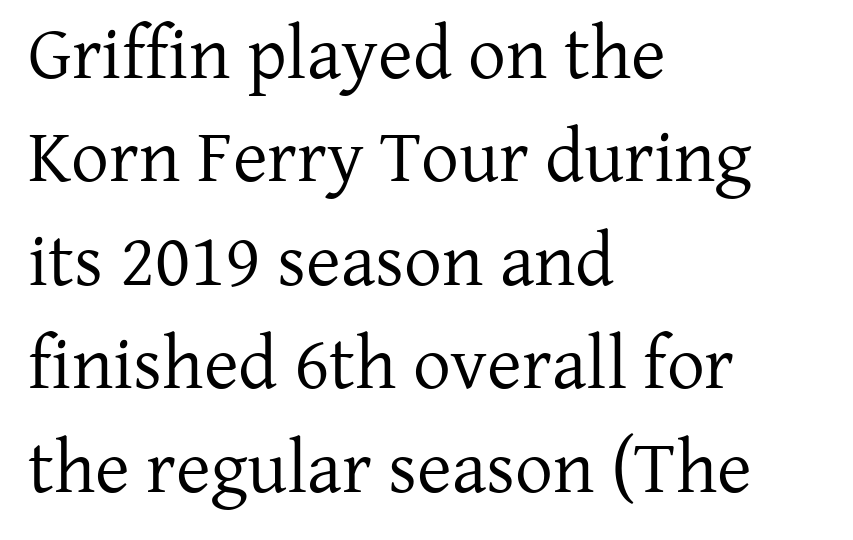
{"serif": "yes", "italic": "no", "bold": "no", "weight": "regular", "width": "normal", "stroke_contrast": "low", "x_height": "medium", "monospaced": "no", "underline": "no", "align": "left", "line_spacing": "normal", "line_spacing_ratio": 1.38, "letter_spacing": "normal", "letter_spacing_em": 0.0, "glyph_px": 75}
